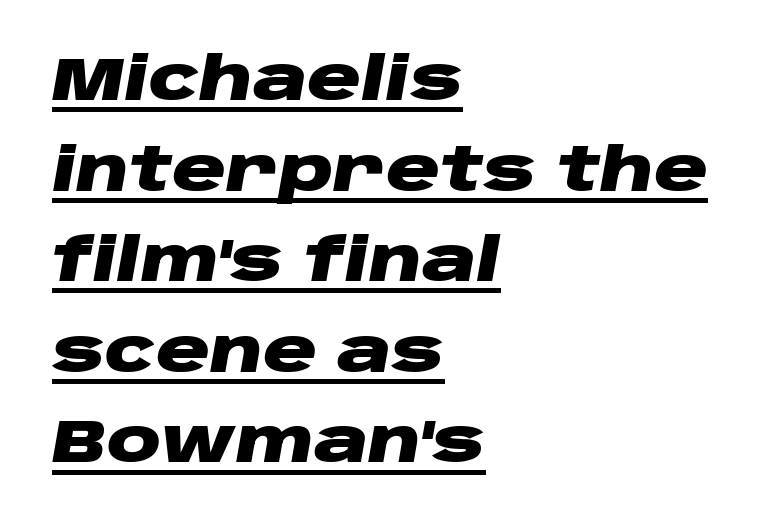
The face used here has the dense, thick strokes of a bold. Looks like regular typesetting: each glyph gets only the width it needs. Is there much room between lines? A standard amount, neither cramped nor airy. Tracking here is standard; glyphs follow each other at the usual distance.
